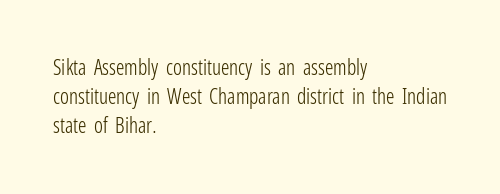
The image shows 21 px text type, upright; set left-aligned, normal line spacing (1.39x), normal letter spacing, not underlined.
